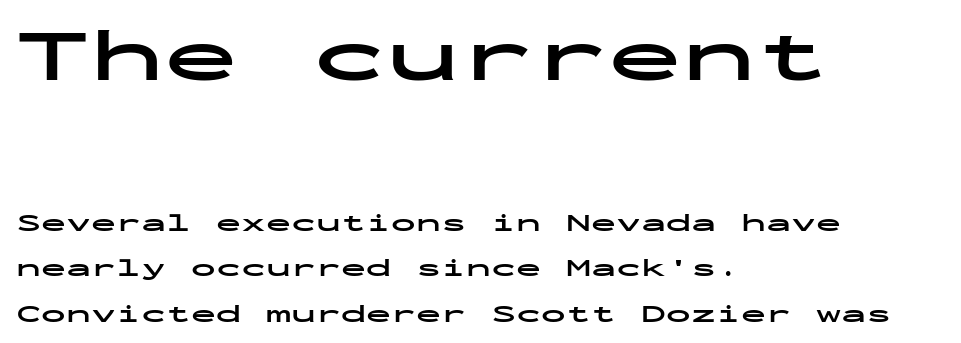
The face used here is a sans, in the tradition of grotesques and geometrics. Each glyph is drawn with heavy, bold strokes. Teacher's note: observe the even left margin — that is flush-left alignment. Vertical strokes here are truly vertical. Reading top to bottom, the characters get smaller at the block break.
